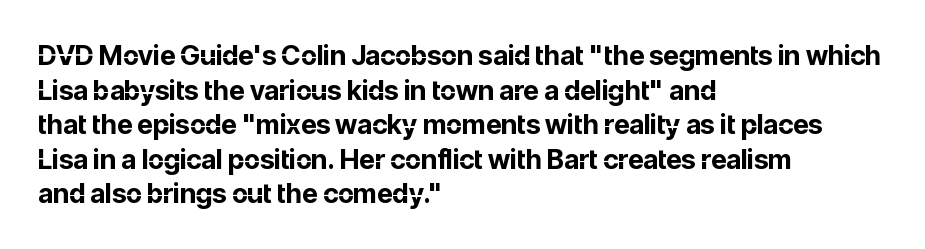
Compared with typical body copy, the letter spacing here is the same. The setting favours the left margin, as ordinary paragraphs usually do. Heft: maximum for text — a bold. Beneath every word, the page is bare. Successive baselines arrive at the customary interval. These lines were composed using upright roman letters.
